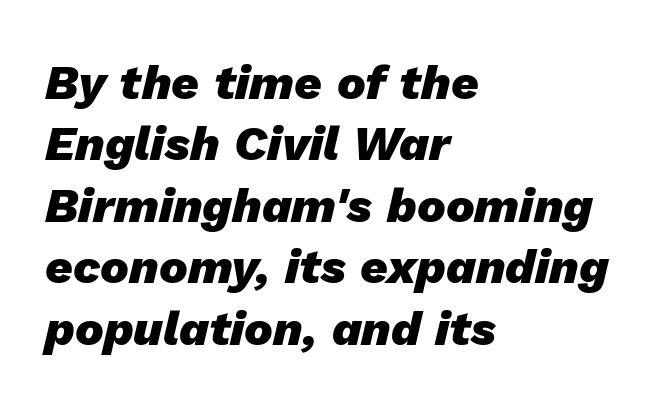
Weight: bold. These lines sit exactly where default settings would place them. These lines are set flush left with a ragged right edge. Do the characters align in a grid? No, the font is proportional. It's the slanting kind of type.
